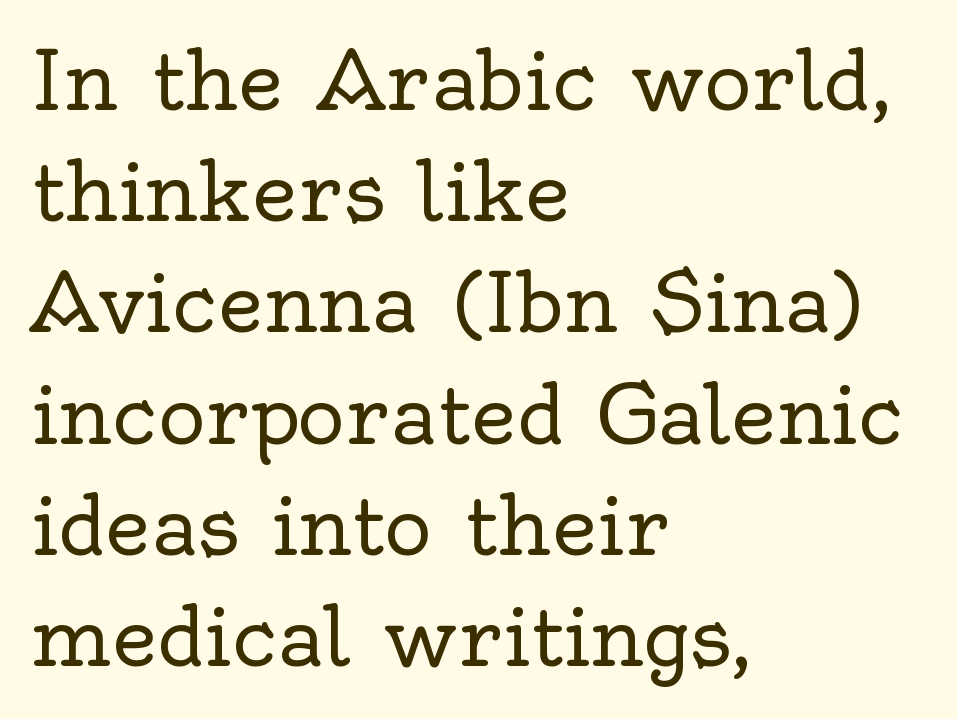
The image shows 80 px regular-weight serif type, upright; set left-aligned, normal line spacing (1.39x), normal letter spacing, not underlined; a small x-height.
